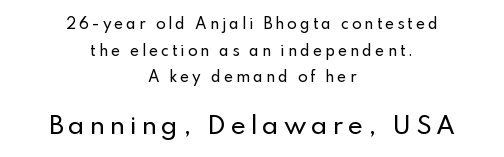
{"italic": "no", "underline": "no", "align": "center", "line_spacing": "loose", "line_spacing_ratio": 1.9, "letter_spacing": "wide", "letter_spacing_em": 0.21, "larger_block": "second", "size_ratio": 1.64, "glyph_px": 23}
